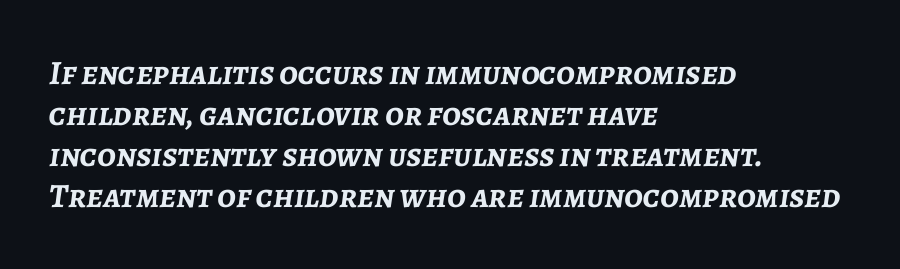
Q: Is the text bold? A: Yes.
Q: Is the text italic (slanted)? A: Yes, it leans right by about 7 degrees.
Q: Is the text underlined? A: No.
Q: How is the paragraph aligned? A: Left-aligned.
Q: Is the spacing between letters normal or unusually wide? A: Normal.
Q: Width (condensed, normal, or wide)? A: Normal.
Q: Stroke contrast? A: Low.
Q: x-height? A: Medium.
Q: Monospaced? A: No.
